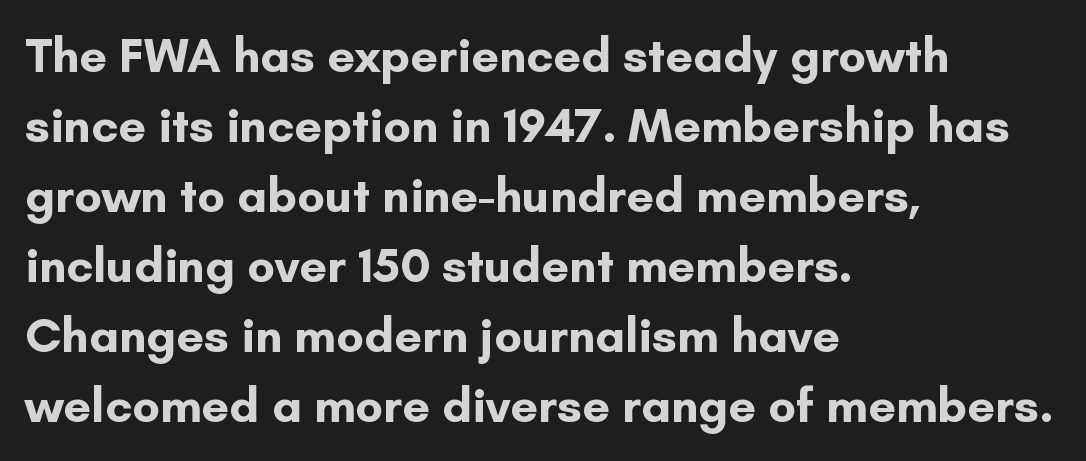
Tall strokes in this sample are plumb rather than angled. The font family rendered here belongs to the sans-serif group. The words here are not underlined. Visually the block forms a straight wall on the left and a jagged coastline on the right. Observe the ordinary spacing: letters are neighbours, not strangers. This sample has the flowing, uneven cadence of proportional lettering.
